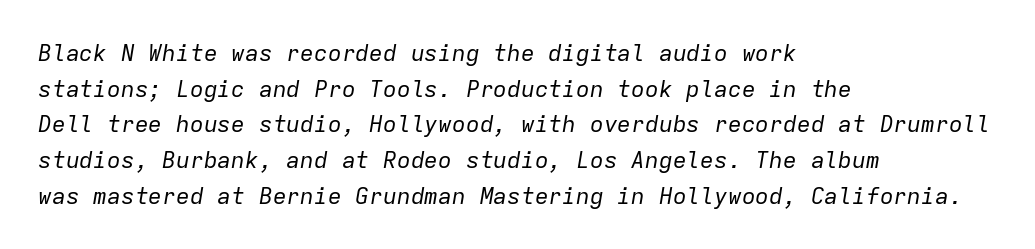
The image shows 23 px text type, italic (leaning right); set left-aligned, normal line spacing (1.55x), normal letter spacing, not underlined.
